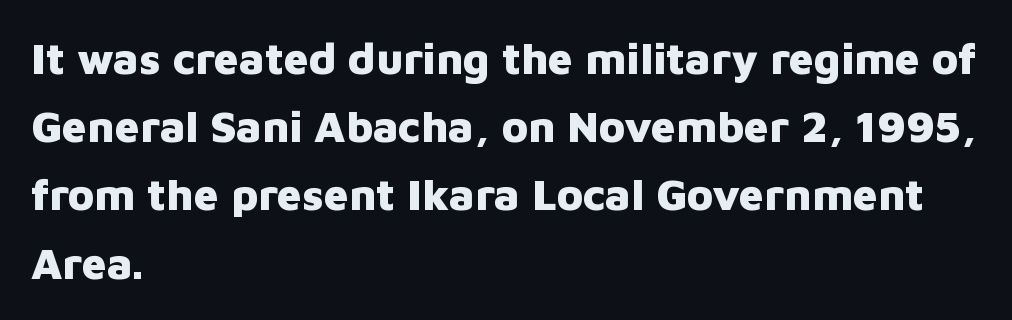
{"serif": "no", "italic": "no", "bold": "yes", "weight": "heavy", "width": "normal", "stroke_contrast": "low", "x_height": "medium", "monospaced": "no", "underline": "no", "align": "left", "line_spacing": "normal", "line_spacing_ratio": 1.55, "letter_spacing": "normal", "letter_spacing_em": 0.0, "glyph_px": 44}
